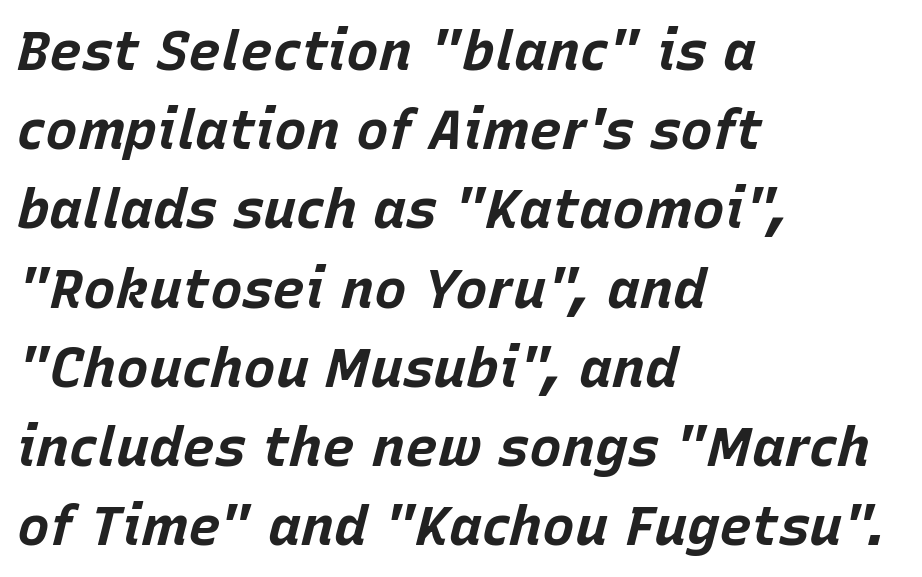
Left-aligned paragraph, ragged on the right. Inter-character spacing is left at the font's built-in metrics. Plain, unruled lines of type. Vertical spacing — default.
